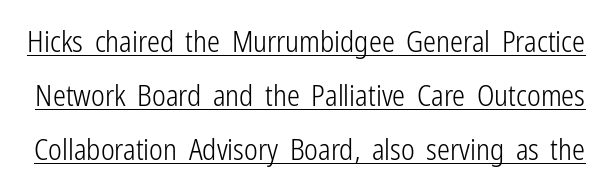
Glance below the letters and you will spot a drawn line. This is not heavy type; no bold has been used. Style check: upright. Words appear dense and cohesive because spacing is normal.
